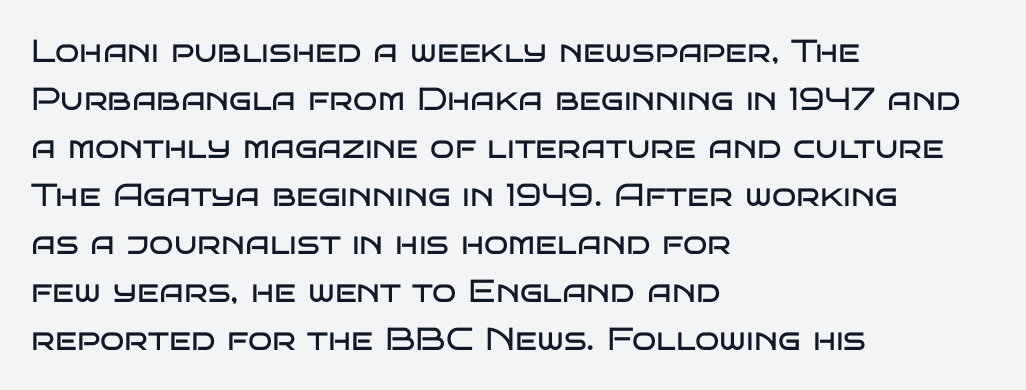
No heavy texture on the line: the type isn't bold. Proportional: the letters do not fall into vertical columns. No feet cap the strokes, marking this as sans-serif type. Is there any slant? The stems are plumb. Beneath every word, the page is bare. Rows of type keep a routine distance in the vertical direction.
